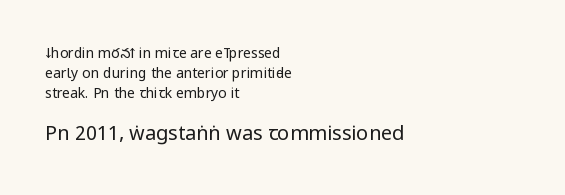
{"italic": "no", "bold": "no", "underline": "no", "align": "left", "line_spacing": "normal", "line_spacing_ratio": 1.43, "letter_spacing": "normal", "letter_spacing_em": 0.0, "larger_block": "second", "size_ratio": 1.43, "glyph_px": 20}
